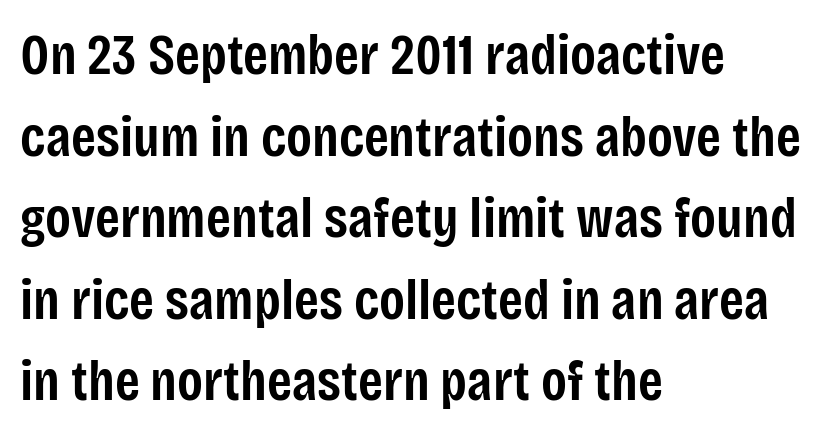
Q: Is the text bold? A: Semi-bold.
Q: Is the text italic (slanted)? A: No, it is upright.
Q: Is the typeface a serif or a sans-serif typeface? A: Sans-serif.
Q: Is the text underlined? A: No.
Q: How is the paragraph aligned? A: Left-aligned.
Q: Is the spacing between letters normal or unusually wide? A: Normal.
Q: Is the spacing between lines tight, normal or loose? A: Normal.
Q: Width (condensed, normal, or wide)? A: Condensed.
Q: Stroke contrast? A: Low.
Q: x-height? A: Large.
Q: Monospaced? A: No.
